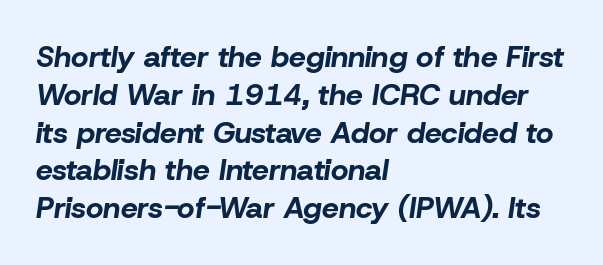
{"italic": "yes", "lean": "right", "slant_degrees": 8, "bold": "yes", "weight": "bold", "width": "normal", "stroke_contrast": "low", "x_height": "medium", "monospaced": "no", "underline": "no", "align": "left", "line_spacing": "normal", "line_spacing_ratio": 1.26, "letter_spacing": "normal", "letter_spacing_em": 0.0, "glyph_px": 30}
